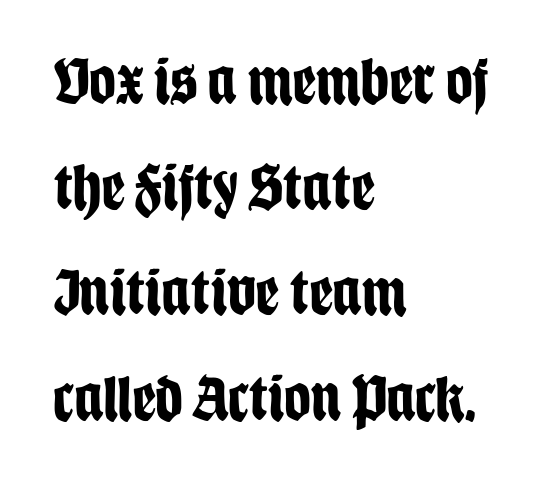
{"serif": "no", "italic": "no", "bold": "yes", "weight": "bold", "width": "condensed", "stroke_contrast": "low", "x_height": "large", "monospaced": "no", "underline": "no", "align": "left", "line_spacing": "normal", "line_spacing_ratio": 1.6, "letter_spacing": "normal", "letter_spacing_em": 0.0, "glyph_px": 66}
